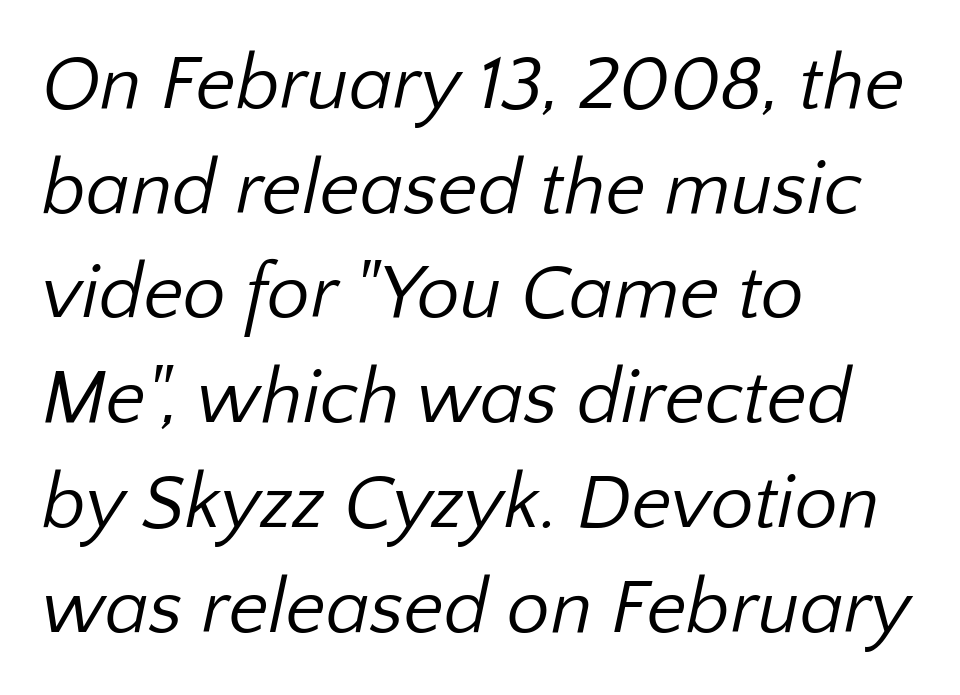
{"serif": "no", "bold": "no", "weight": "regular", "width": "normal", "stroke_contrast": "low", "x_height": "medium", "monospaced": "no", "underline": "no", "align": "left", "line_spacing": "normal", "line_spacing_ratio": 1.36, "letter_spacing": "normal", "letter_spacing_em": 0.0, "glyph_px": 77}
